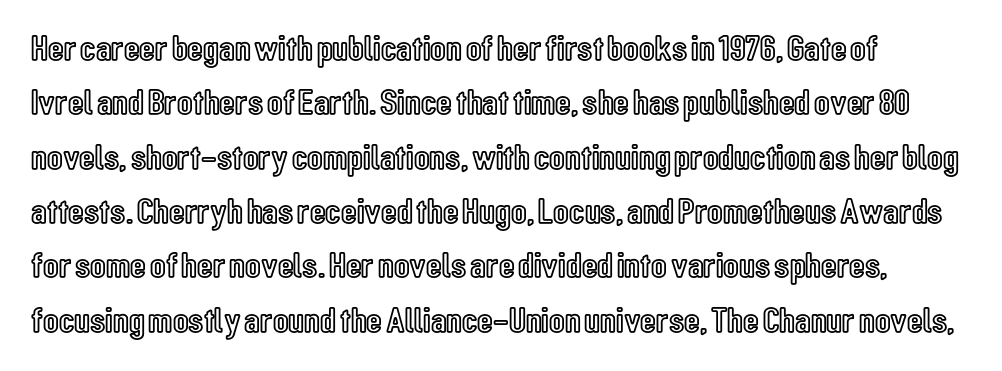
The image shows 36 px condensed type, upright; set normal line spacing (1.51x), normal letter spacing, not underlined; a medium x-height.
